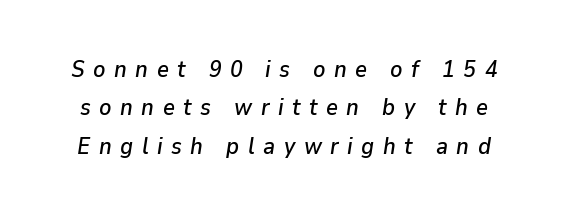
{"italic": "yes", "lean": "right", "slant_degrees": 9, "underline": "no", "line_spacing": "normal", "line_spacing_ratio": 1.67, "letter_spacing": "wide", "letter_spacing_em": 0.37, "glyph_px": 23}
